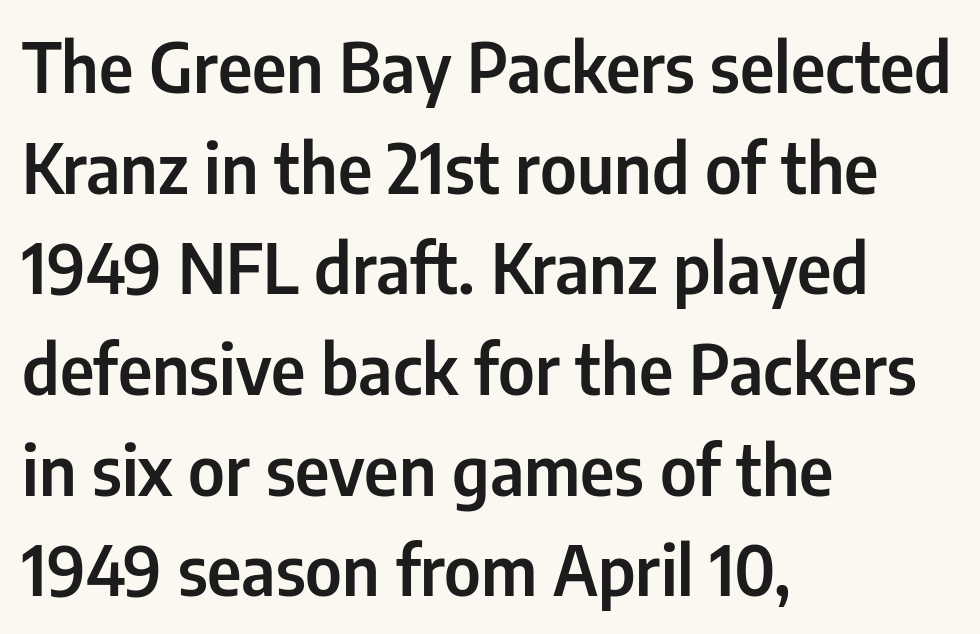
The image shows 68 px condensed sans-serif type, upright; set left-aligned, normal line spacing (1.48x), normal letter spacing, not underlined; low stroke contrast and a medium x-height.
